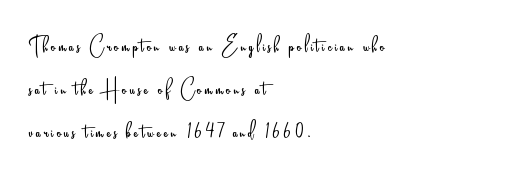
The image shows 28 px light, condensed sans-serif type; set left-aligned, normal line spacing (1.53x), not underlined; low stroke contrast and a small x-height.
